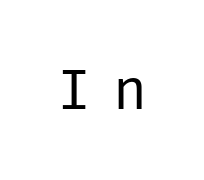
Q: Is the text bold? A: No.
Q: Is the text italic (slanted)? A: No, it is upright.
Q: Is the typeface a serif or a sans-serif typeface? A: Sans-serif.
Q: Is the text underlined? A: No.
Q: Is the spacing between letters normal or unusually wide? A: Unusually wide.
Q: Width (condensed, normal, or wide)? A: Normal.
Q: Stroke contrast? A: Low.
Q: x-height? A: Medium.
